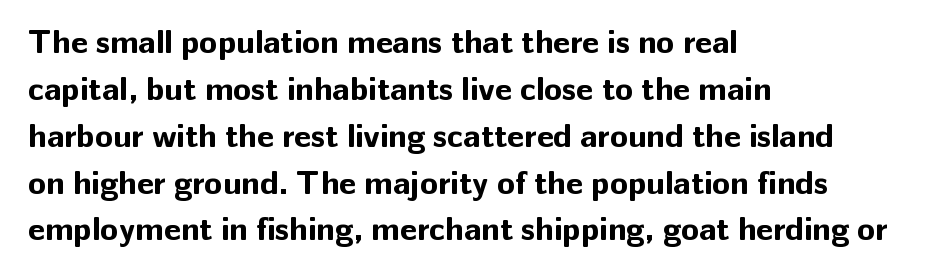
The image shows 33 px bold sans-serif type, upright; set left-aligned, normal line spacing (1.42x), normal letter spacing, not underlined; low stroke contrast and a medium x-height.
